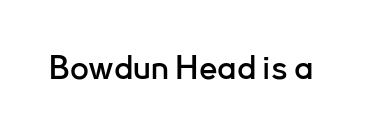
The image shows 33 px sans-serif type, upright; set normal letter spacing, not underlined; low stroke contrast and a small x-height.
